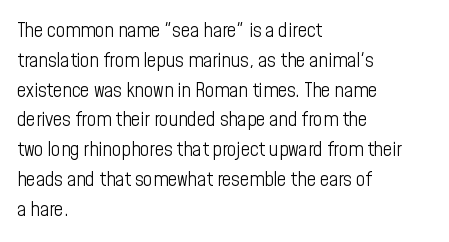
Q: Is the text bold? A: No.
Q: Is the text italic (slanted)? A: No, it is upright.
Q: Is the text underlined? A: No.
Q: How is the paragraph aligned? A: Left-aligned.
Q: Is the spacing between letters normal or unusually wide? A: Normal.
Q: Is the spacing between lines tight, normal or loose? A: Normal.
